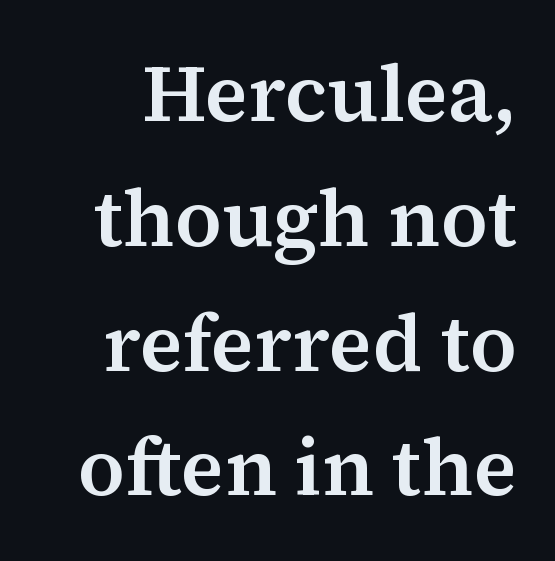
{"serif": "yes", "italic": "no", "width": "normal", "stroke_contrast": "medium", "x_height": "medium", "monospaced": "no", "underline": "no", "line_spacing": "normal", "line_spacing_ratio": 1.56, "letter_spacing": "normal", "letter_spacing_em": 0.0, "glyph_px": 80}
